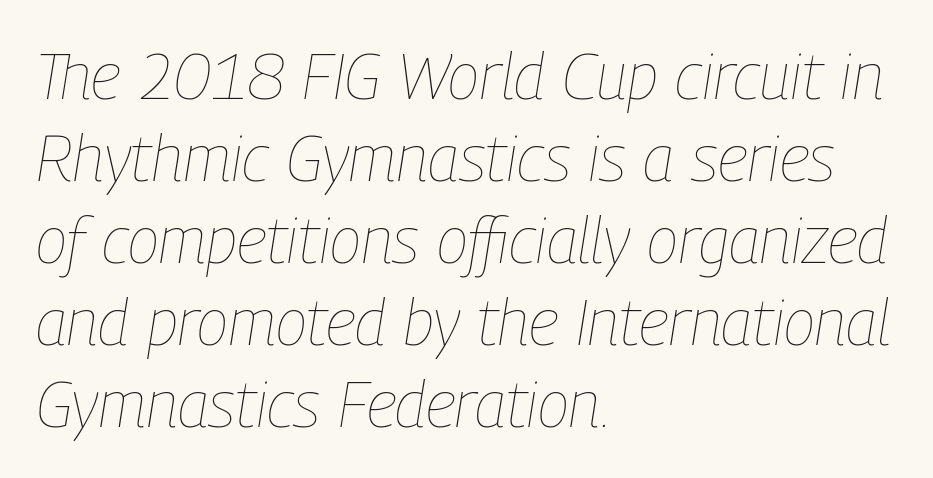
The image shows 65 px thin, condensed type, italic (leaning right); set left-aligned, normal line spacing (1.26x), normal letter spacing, not underlined; low stroke contrast and a medium x-height.
